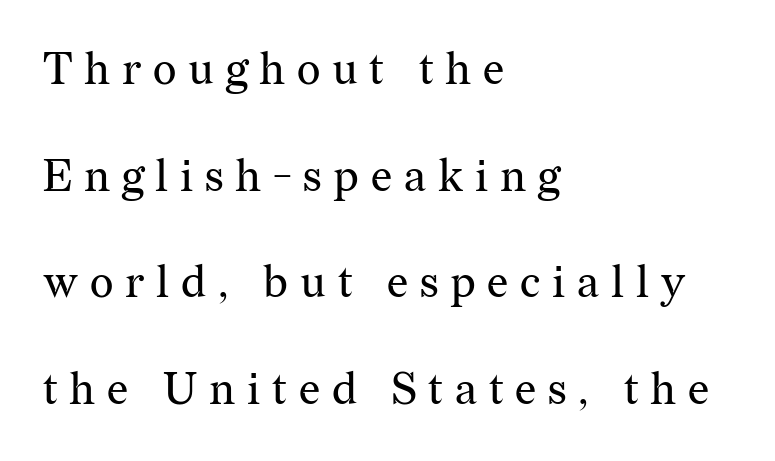
{"serif": "yes", "italic": "no", "bold": "no", "weight": "regular", "width": "normal", "stroke_contrast": "medium", "x_height": "medium", "monospaced": "no", "underline": "no", "align": "left", "line_spacing": "loose", "line_spacing_ratio": 2.37, "letter_spacing": "wide", "letter_spacing_em": 0.26, "glyph_px": 45}
